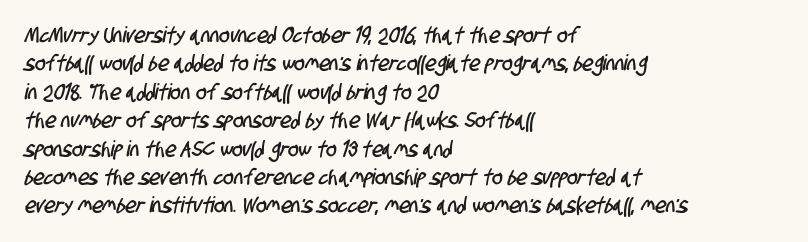
Successive baselines arrive at the customary interval. Spacing between characters is what you'd get straight out of the box. Teacher's note: observe the even left margin — that is flush-left alignment. Has an underline been added? It has not.
